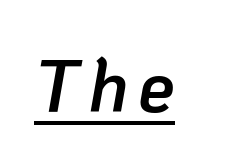
Q: Is the text bold? A: Semi-bold.
Q: Is the text italic (slanted)? A: Yes, it leans right by about 10 degrees.
Q: Is the text underlined? A: Yes.
Q: Width (condensed, normal, or wide)? A: Normal.
Q: Stroke contrast? A: Low.
Q: x-height? A: Medium.
Q: Monospaced? A: No.
